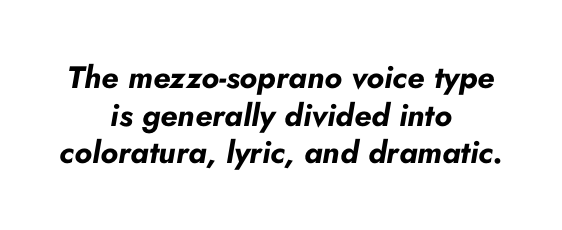
The type is set solid horizontally, with unmodified tracking. When letters slant like this, we call the style italic. This sample is center-justified, so both line endings float freely. Look at the stroke-to-counter ratio: heavy, a bold. Note the varied advance widths — an 'i' is clearly narrower than an 'm'.
